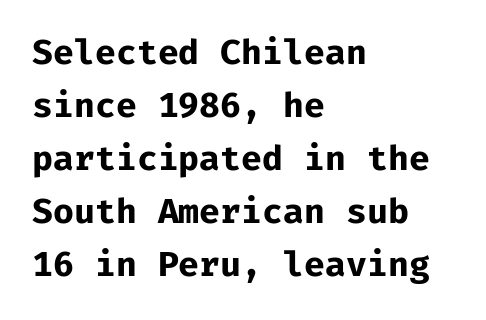
The image shows 34 px bold sans-serif type, upright, monospaced; set left-aligned, normal line spacing (1.56x), normal letter spacing, not underlined; low stroke contrast and a medium x-height.
